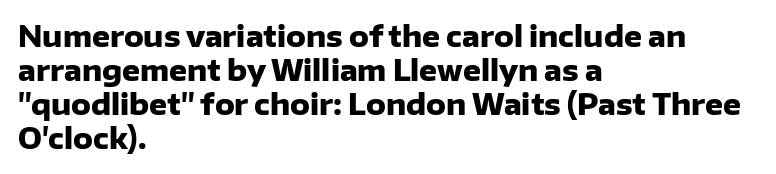
Q: Is the text bold? A: Yes.
Q: Is the text italic (slanted)? A: No, it is upright.
Q: Is the typeface a serif or a sans-serif typeface? A: Sans-serif.
Q: Is the text underlined? A: No.
Q: How is the paragraph aligned? A: Left-aligned.
Q: Is the spacing between letters normal or unusually wide? A: Normal.
Q: Width (condensed, normal, or wide)? A: Normal.
Q: Stroke contrast? A: Low.
Q: x-height? A: Medium.
Q: Monospaced? A: No.
